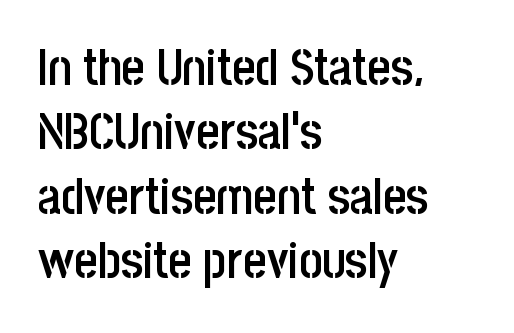
Q: Is the text bold? A: Semi-bold.
Q: Is the text italic (slanted)? A: No, it is upright.
Q: Is the typeface a serif or a sans-serif typeface? A: Sans-serif.
Q: Is the text underlined? A: No.
Q: How is the paragraph aligned? A: Left-aligned.
Q: Is the spacing between letters normal or unusually wide? A: Normal.
Q: Is the spacing between lines tight, normal or loose? A: Normal.
Q: Width (condensed, normal, or wide)? A: Condensed.
Q: Stroke contrast? A: Low.
Q: x-height? A: Large.
Q: Monospaced? A: No.
